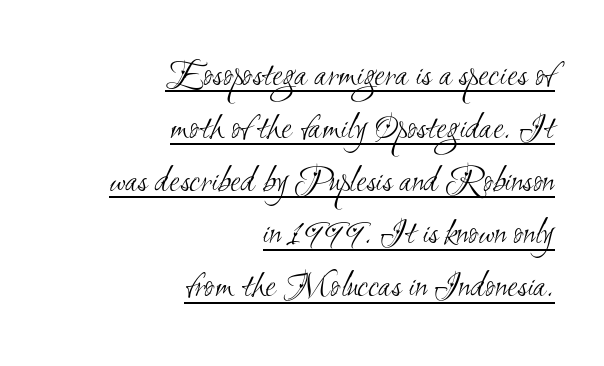
{"serif": "no", "bold": "no", "weight": "light", "width": "condensed", "stroke_contrast": "medium", "x_height": "small", "monospaced": "no", "underline": "yes", "align": "right", "line_spacing": "normal", "line_spacing_ratio": 1.39, "letter_spacing": "normal", "letter_spacing_em": 0.0, "glyph_px": 38}
